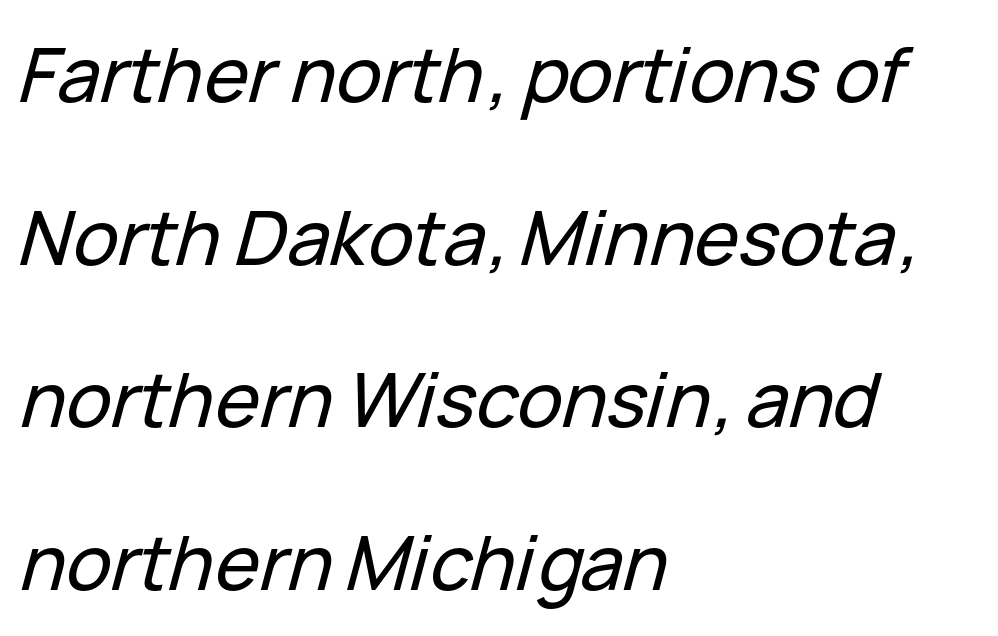
{"italic": "yes", "lean": "right", "slant_degrees": 15, "width": "normal", "stroke_contrast": "low", "x_height": "medium", "monospaced": "no", "underline": "no", "align": "left", "line_spacing": "loose", "line_spacing_ratio": 2.17, "letter_spacing": "normal", "letter_spacing_em": 0.0, "glyph_px": 75}
